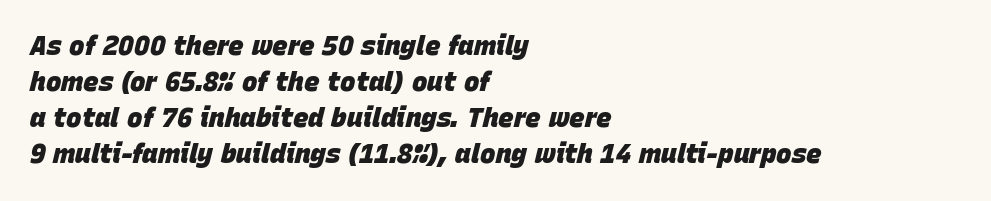
The image shows 26 px bold type, italic (leaning right); set left-aligned, normal line spacing (1.39x), normal letter spacing, not underlined.
